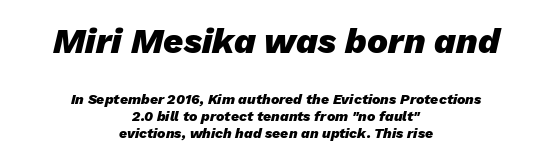
Q: Is the text bold? A: Yes.
Q: Is the text italic (slanted)? A: Yes, it leans right by about 13 degrees.
Q: Is the text underlined? A: No.
Q: How is the paragraph aligned? A: Centered.
Q: Is the spacing between letters normal or unusually wide? A: Normal.
Q: Which block of text is set in a larger size, the first (top) or the second (bottom)? A: The first (top) one.
Q: Width (condensed, normal, or wide)? A: Normal.
Q: Stroke contrast? A: Low.
Q: x-height? A: Medium.
Q: Monospaced? A: No.
